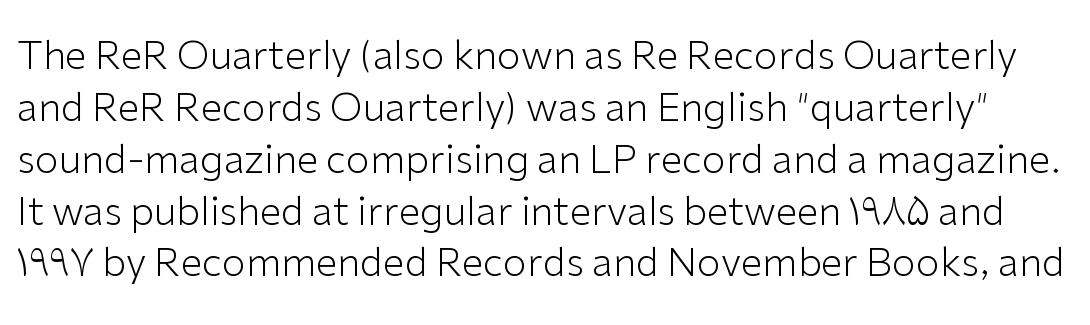
The image shows 39 px light sans-serif type, upright; set normal line spacing (1.33x), normal letter spacing, not underlined; low stroke contrast and a medium x-height.
